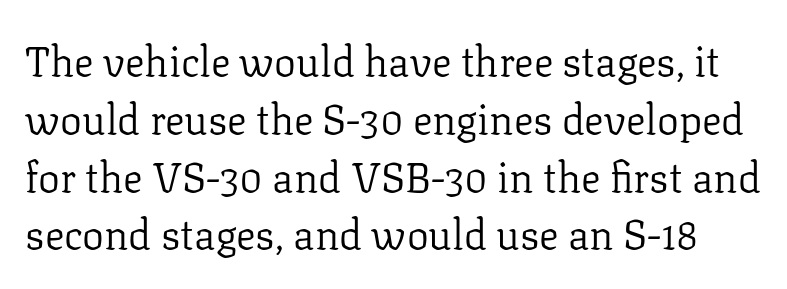
The image shows 41 px regular-weight serif type, upright; set normal line spacing (1.41x), normal letter spacing, not underlined; low stroke contrast and a medium x-height.
